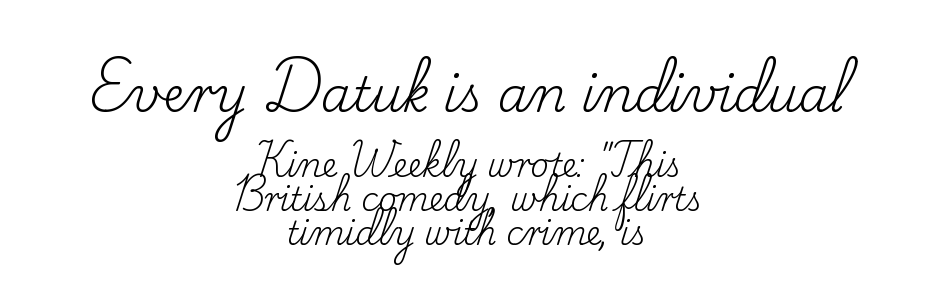
The image shows 48 px regular-weight serif type; set centered, tight line spacing (1.07x), normal letter spacing, not underlined; the first (top) block is 1.5x larger; low stroke contrast and a small x-height.
